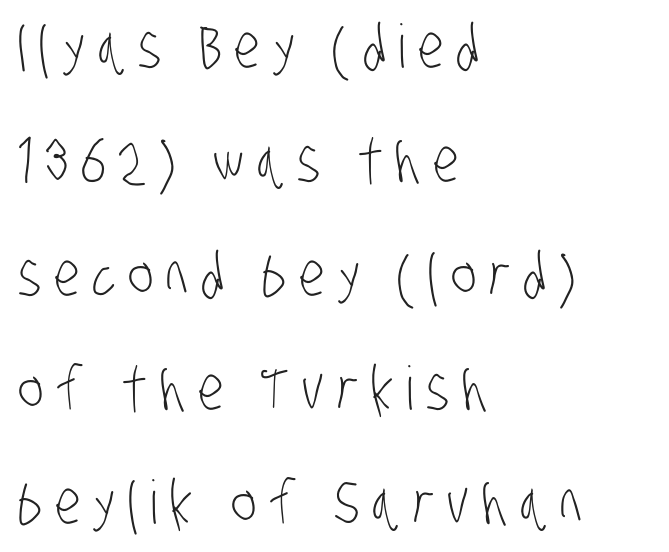
Q: Is the text bold? A: No.
Q: Is the typeface a serif or a sans-serif typeface? A: Sans-serif.
Q: Is the text underlined? A: No.
Q: How is the paragraph aligned? A: Left-aligned.
Q: Is the spacing between letters normal or unusually wide? A: Unusually wide.
Q: Is the spacing between lines tight, normal or loose? A: Loose.
Q: Width (condensed, normal, or wide)? A: Condensed.
Q: Stroke contrast? A: Low.
Q: x-height? A: Large.
Q: Monospaced? A: No.
